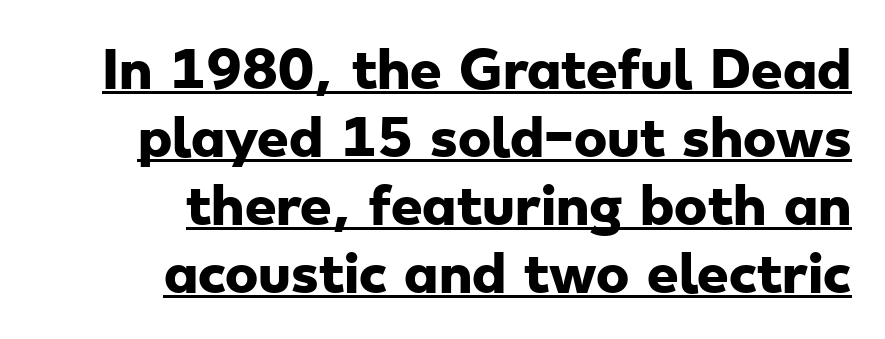
The image shows 50 px heavy, wide sans-serif type; set right-aligned, normal line spacing (1.36x), normal letter spacing, underlined; low stroke contrast and a small x-height.
